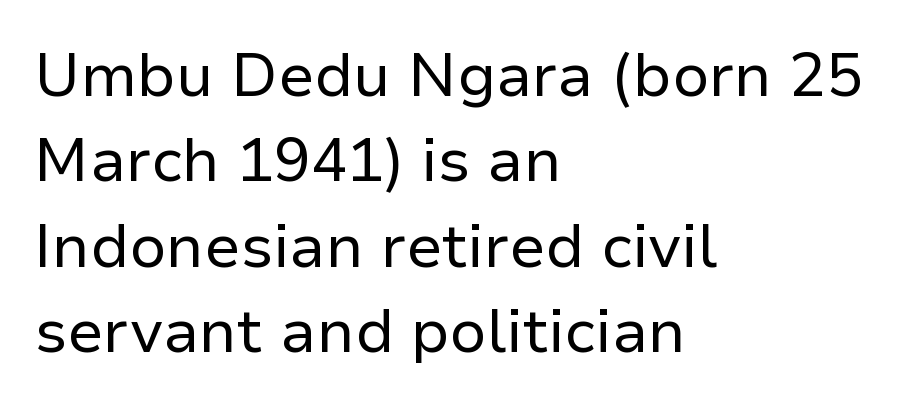
The image shows 61 px regular-weight sans-serif type, upright; set left-aligned, normal line spacing (1.4x), normal letter spacing, not underlined; low stroke contrast and a medium x-height.
